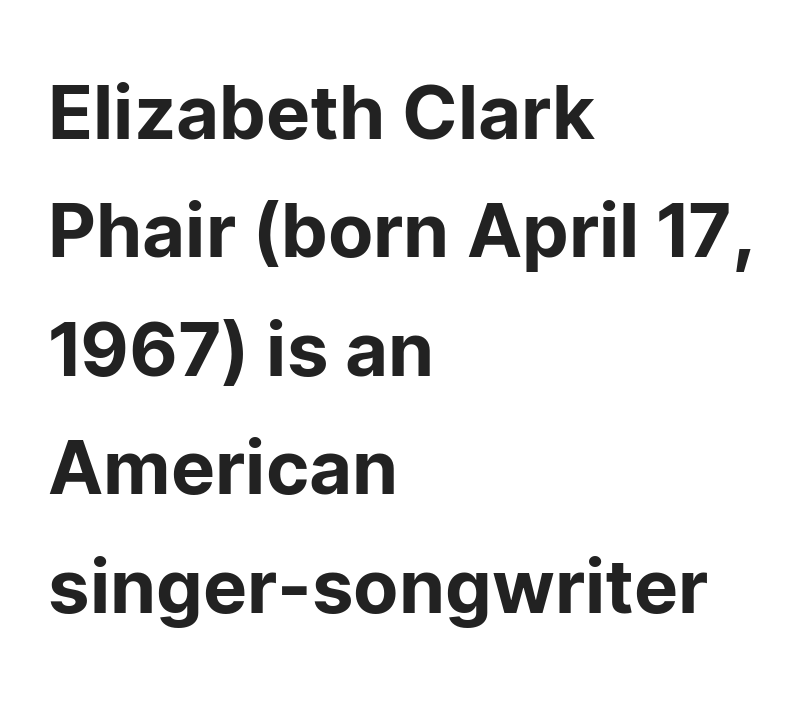
The image shows 74 px sans-serif type, upright; set left-aligned, normal line spacing (1.6x), normal letter spacing, not underlined; low stroke contrast and a medium x-height.
